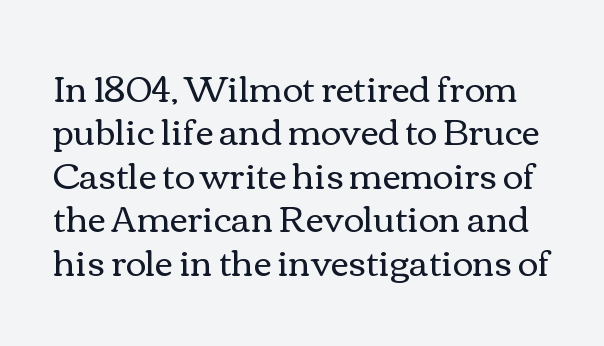
{"italic": "no", "bold": "no", "weight": "regular", "width": "wide", "stroke_contrast": "medium", "x_height": "medium", "monospaced": "no", "underline": "no", "line_spacing_ratio": 1.24, "letter_spacing": "normal", "letter_spacing_em": 0.0, "glyph_px": 35}
